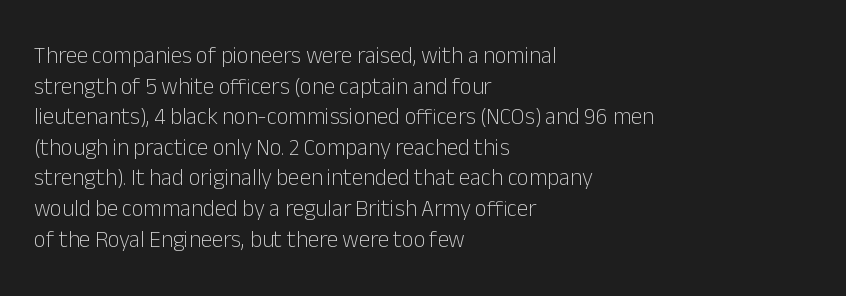
The image shows 23 px text type, upright; set left-aligned, normal line spacing (1.33x), normal letter spacing, not underlined.
